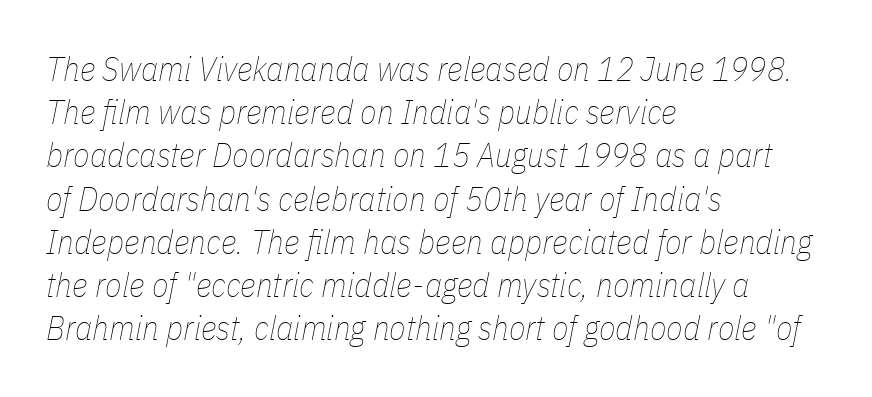
{"italic": "yes", "lean": "right", "slant_degrees": 11, "bold": "no", "weight": "thin", "width": "condensed", "stroke_contrast": "low", "x_height": "medium", "monospaced": "no", "underline": "no", "align": "left", "line_spacing": "normal", "line_spacing_ratio": 1.27, "letter_spacing": "normal", "letter_spacing_em": 0.0, "glyph_px": 34}
